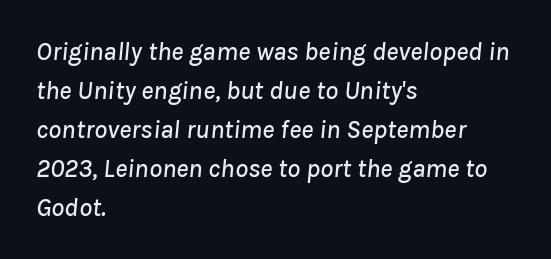
The image shows 26 px text type, italic (leaning right); set left-aligned, normal line spacing (1.5x), normal letter spacing, not underlined.
